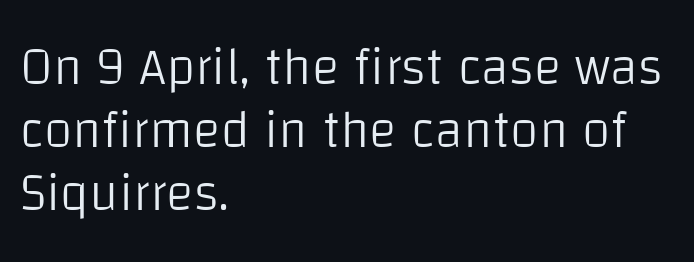
The image shows 52 px light sans-serif type, upright; set left-aligned, line spacing 1.21x, normal letter spacing, not underlined; low stroke contrast and a large x-height.
